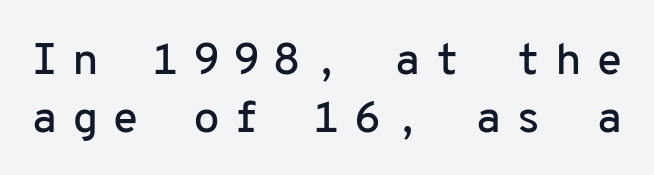
Q: Is the text italic (slanted)? A: No, it is upright.
Q: Is the typeface a serif or a sans-serif typeface? A: Sans-serif.
Q: Is the text underlined? A: No.
Q: Is the spacing between letters normal or unusually wide? A: Unusually wide.
Q: Is the spacing between lines tight, normal or loose? A: Normal.
Q: Width (condensed, normal, or wide)? A: Normal.
Q: Stroke contrast? A: Low.
Q: x-height? A: Medium.
Q: Monospaced? A: Yes.
